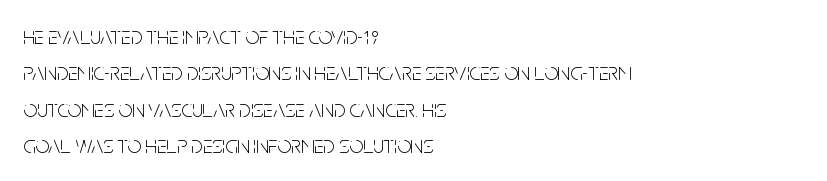
The image shows 24 px text type, upright; set left-aligned, normal line spacing (1.52x), normal letter spacing, not underlined.
